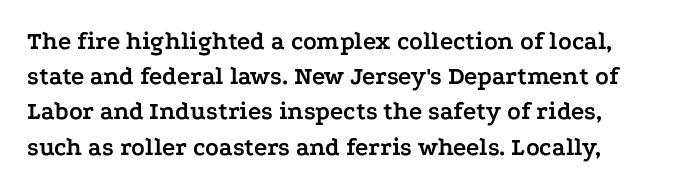
Each glyph is drawn with heavy, bold strokes. It's the straight-up-and-down kind of type. This sample uses plain, unmodified letter spacing. Honestly, there is no underline to notice here at all. Vertical spacing — default.
